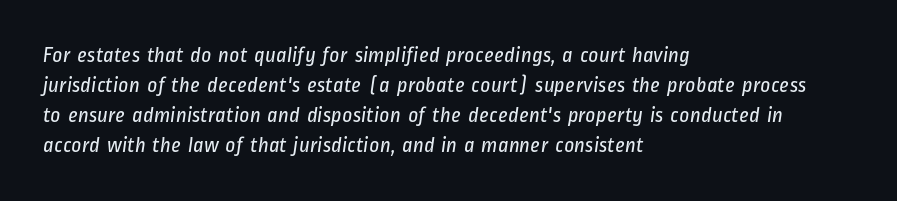
Q: Is the text bold? A: No.
Q: Is the text underlined? A: No.
Q: How is the paragraph aligned? A: Left-aligned.
Q: Is the spacing between letters normal or unusually wide? A: Normal.
Q: Is the spacing between lines tight, normal or loose? A: Normal.
